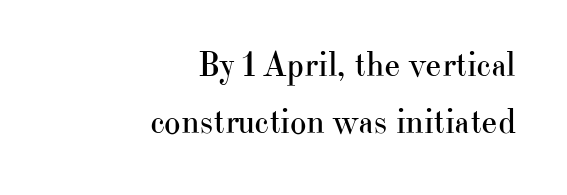
{"serif": "yes", "italic": "no", "bold": "no", "weight": "regular", "width": "normal", "stroke_contrast": "high", "x_height": "small", "monospaced": "no", "underline": "no", "align": "right", "line_spacing": "normal", "line_spacing_ratio": 1.62, "letter_spacing": "normal", "letter_spacing_em": 0.0, "glyph_px": 35}
